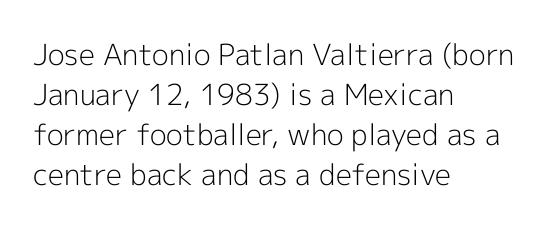
Q: Is the text bold? A: No.
Q: Is the text italic (slanted)? A: No, it is upright.
Q: Is the typeface a serif or a sans-serif typeface? A: Sans-serif.
Q: Is the text underlined? A: No.
Q: How is the paragraph aligned? A: Left-aligned.
Q: Is the spacing between letters normal or unusually wide? A: Normal.
Q: Is the spacing between lines tight, normal or loose? A: Normal.
Q: Width (condensed, normal, or wide)? A: Normal.
Q: x-height? A: Medium.
Q: Monospaced? A: No.
